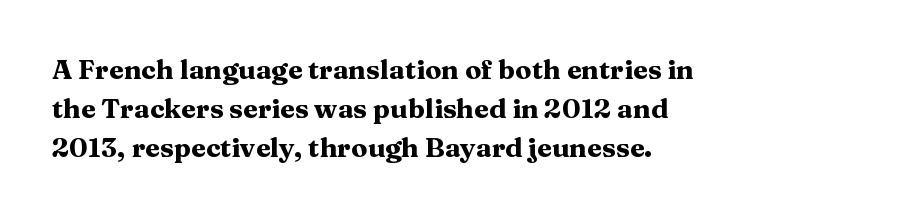
The image shows 27 px bold type, upright; set left-aligned, normal line spacing (1.45x), normal letter spacing, not underlined.
